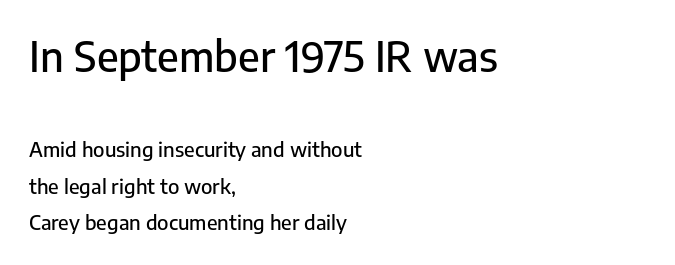
Character size in the leading block exceeds that of the trailing block. The setting favours the left margin, as ordinary paragraphs usually do. Letter spacing: default. The specimen omits any rule beneath the text block's lines.
